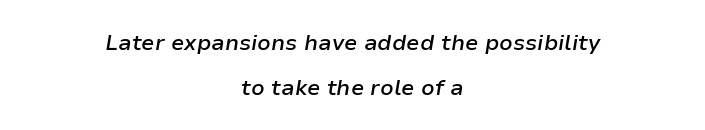
Stroke thickness is moderately raised; the sample reads as semibold. The zone under the glyphs is completely vacant. Leading is clearly above the norm, producing a sparse column. This is oblique type, the kind used for emphasis or titles. The passage is arranged like a title page — every line centered.
